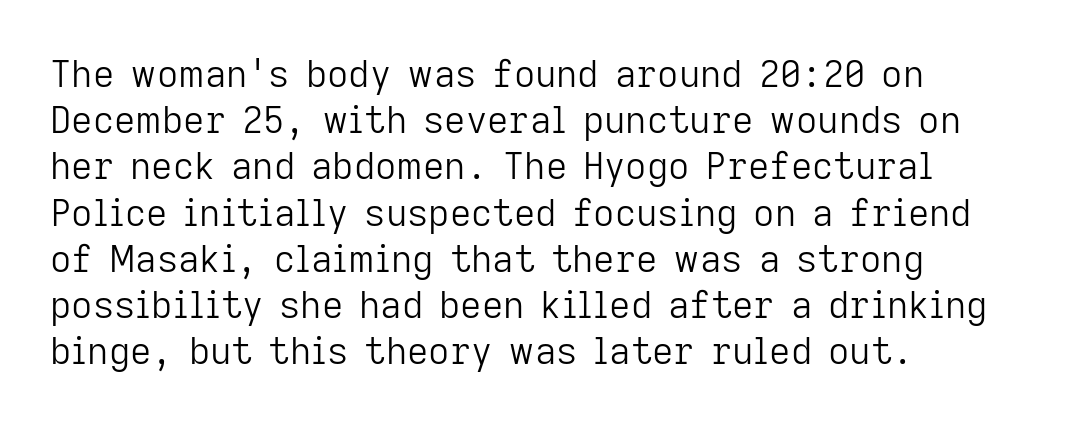
{"serif": "no", "italic": "no", "bold": "no", "weight": "light", "width": "normal", "stroke_contrast": "low", "x_height": "medium", "monospaced": "no", "underline": "no", "align": "left", "line_spacing": "normal", "line_spacing_ratio": 1.25, "letter_spacing": "normal", "letter_spacing_em": 0.0, "glyph_px": 37}
